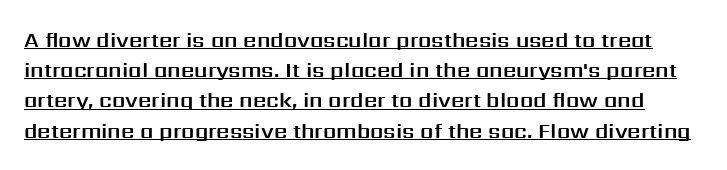
Q: Is the text italic (slanted)? A: No, it is upright.
Q: Is the text underlined? A: Yes.
Q: Is the spacing between letters normal or unusually wide? A: Normal.
Q: Is the spacing between lines tight, normal or loose? A: Normal.
